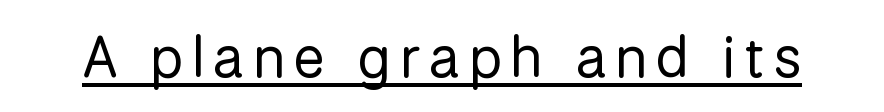
The axis of the letterforms is exactly vertical. Stems here are at most as thick as an everyday book face. Classification — sans serif. The letters advance in unequal steps, a hallmark of proportional type. This sample carries an underscore along the baseline area.
